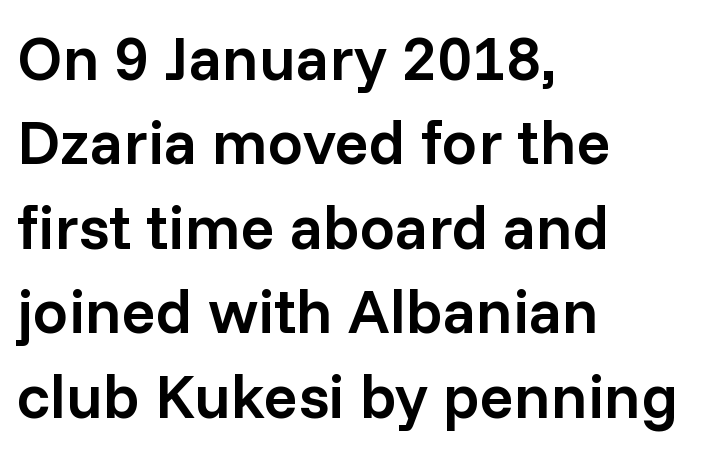
Letterform terminals end flat and unadorned throughout the passage. Unmarked baselines from the first word to the last. Set as a demibold, roughly 600 on the weight scale. Does the copy run flush right? No — it runs flush left. Notice how the stems are strictly vertical — no italics here. If you measured baseline to baseline, you'd find a middling distance.
